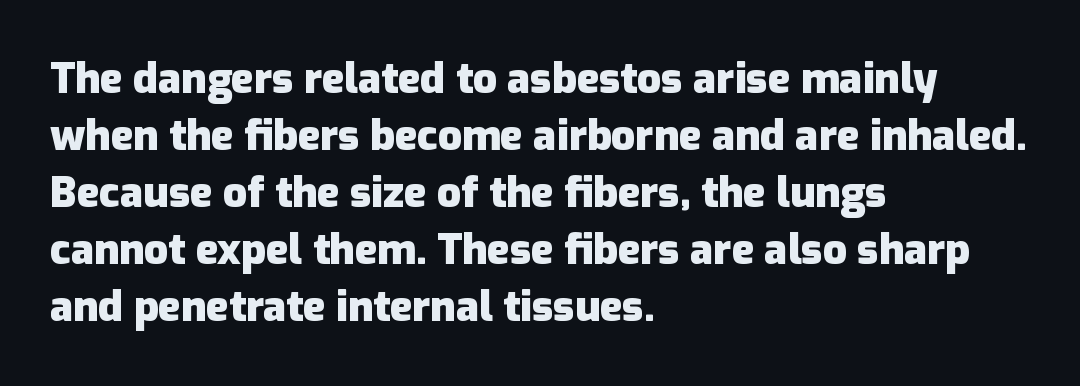
The image shows 42 px heavy sans-serif type, upright; set left-aligned, normal line spacing (1.36x), normal letter spacing, not underlined; low stroke contrast and a medium x-height.
